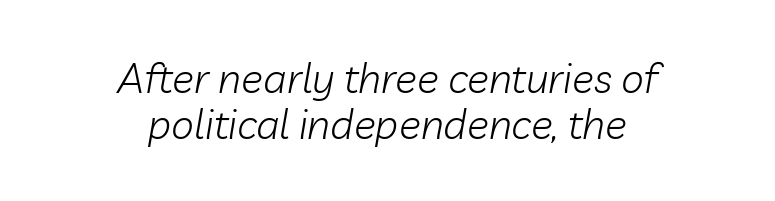
{"italic": "yes", "lean": "right", "slant_degrees": 10, "bold": "no", "weight": "light", "width": "normal", "stroke_contrast": "low", "x_height": "medium", "monospaced": "no", "underline": "no", "align": "center", "line_spacing": "tight", "line_spacing_ratio": 1.12, "letter_spacing": "normal", "letter_spacing_em": 0.0, "glyph_px": 41}
